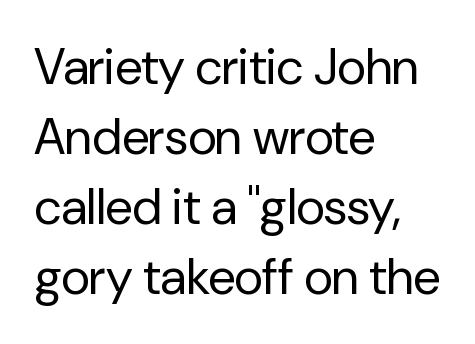
Q: Is the text bold? A: No.
Q: Is the text italic (slanted)? A: No, it is upright.
Q: Is the typeface a serif or a sans-serif typeface? A: Sans-serif.
Q: Is the text underlined? A: No.
Q: How is the paragraph aligned? A: Left-aligned.
Q: Is the spacing between letters normal or unusually wide? A: Normal.
Q: Is the spacing between lines tight, normal or loose? A: Normal.
Q: Width (condensed, normal, or wide)? A: Normal.
Q: Stroke contrast? A: Low.
Q: x-height? A: Medium.
Q: Monospaced? A: No.
